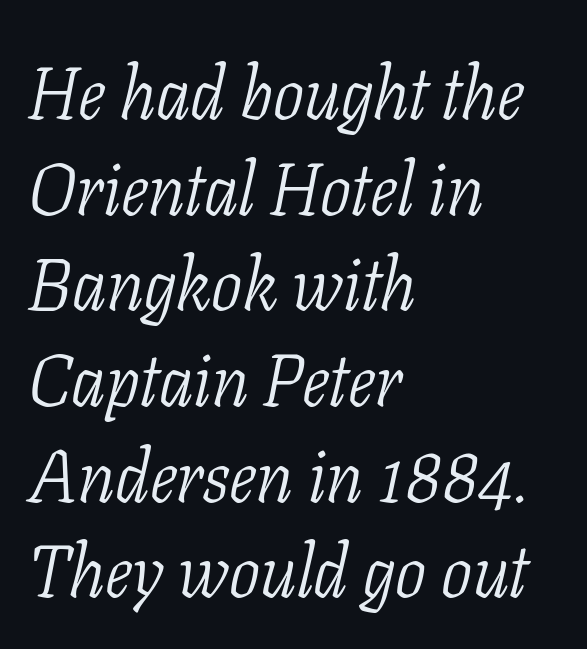
Q: Is the text bold? A: No.
Q: Is the text italic (slanted)? A: Yes, it leans right by about 11 degrees.
Q: Is the typeface a serif or a sans-serif typeface? A: Serif.
Q: Is the text underlined? A: No.
Q: How is the paragraph aligned? A: Left-aligned.
Q: Is the spacing between letters normal or unusually wide? A: Normal.
Q: Is the spacing between lines tight, normal or loose? A: Normal.
Q: Width (condensed, normal, or wide)? A: Condensed.
Q: Stroke contrast? A: Low.
Q: x-height? A: Medium.
Q: Monospaced? A: No.
